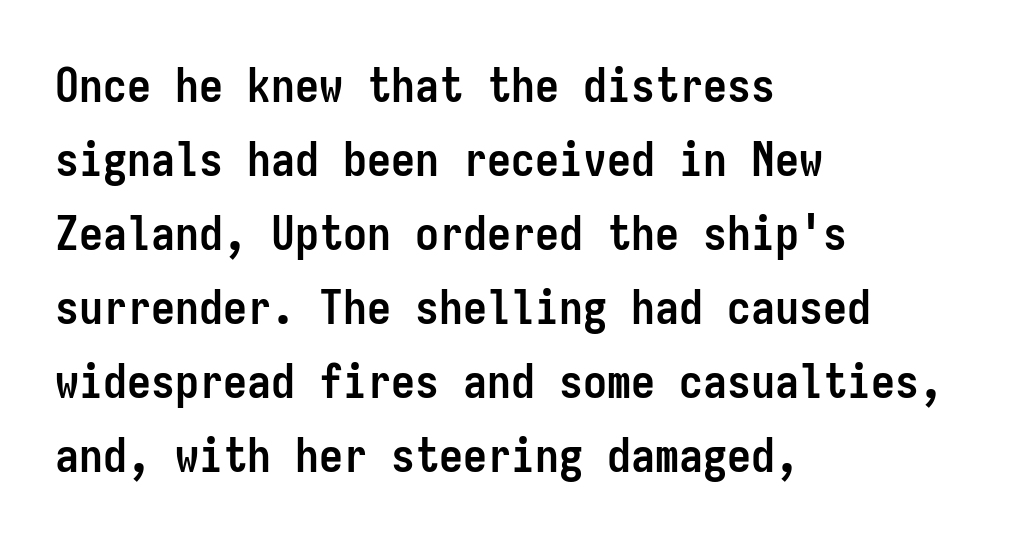
The image shows 48 px semibold, condensed sans-serif type, upright, monospaced; set left-aligned, normal line spacing (1.54x), normal letter spacing, not underlined; low stroke contrast and a medium x-height.
